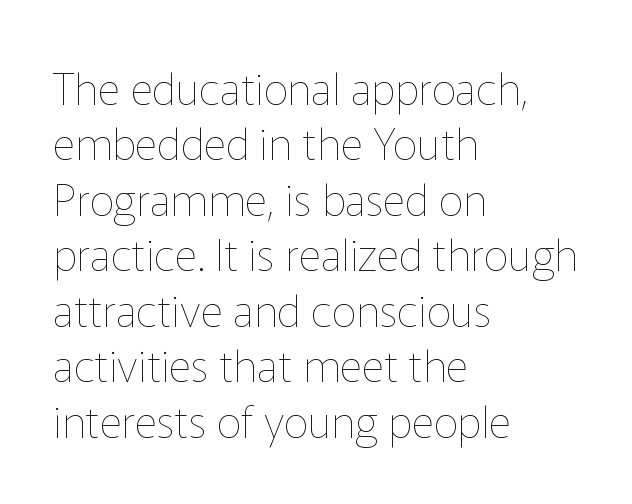
Q: Is the text bold? A: No.
Q: Is the text italic (slanted)? A: No, it is upright.
Q: Is the text underlined? A: No.
Q: How is the paragraph aligned? A: Left-aligned.
Q: Is the spacing between letters normal or unusually wide? A: Normal.
Q: Is the spacing between lines tight, normal or loose? A: Normal.
Q: Width (condensed, normal, or wide)? A: Normal.
Q: Stroke contrast? A: Low.
Q: x-height? A: Medium.
Q: Monospaced? A: No.
